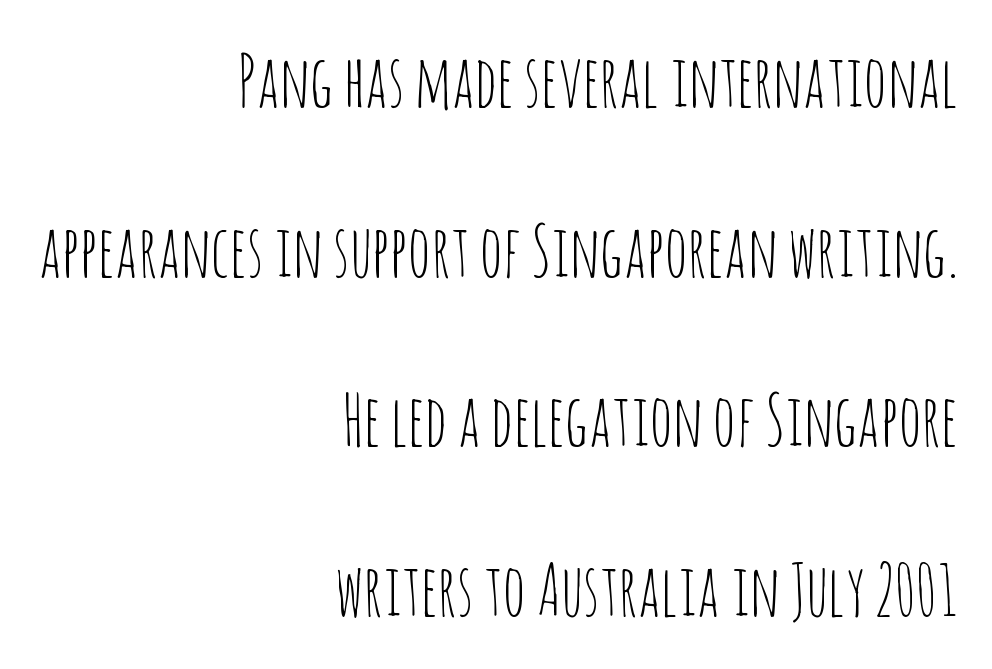
The horizontal fit of the characters is conventional and even. The foot of each line stays bare and open. Grotesque or geometric, the face here clearly has no serifs. You could not count columns in this text — the font is proportionally spaced. Stem width sits at or under what a default text font uses. All the whitespace from short lines collects on the left.
